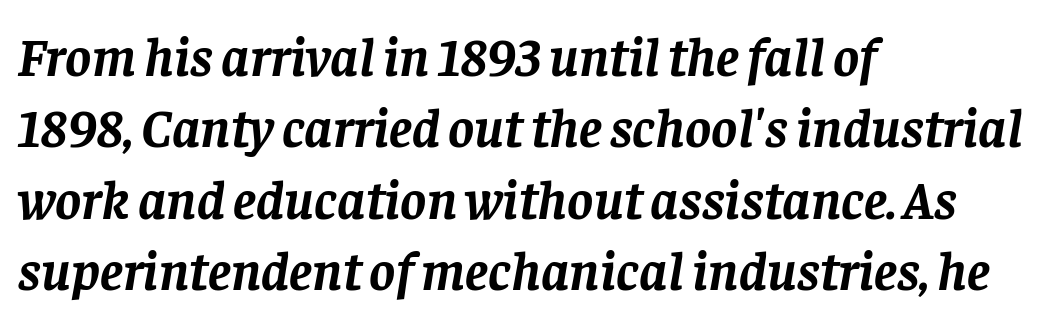
The image shows 55 px semibold serif type, italic (leaning right); set left-aligned, normal line spacing (1.3x), normal letter spacing, not underlined; low stroke contrast and a large x-height.
